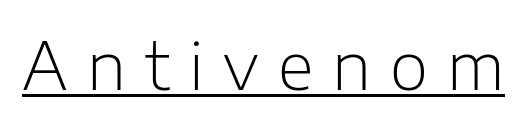
The rendering uses natural spacing where letterforms have individual widths. Is the stroke heavy? The answer is a plain regular-or-lighter. Classification — sans serif. Every stem runs plumb, perpendicular to the baseline.
